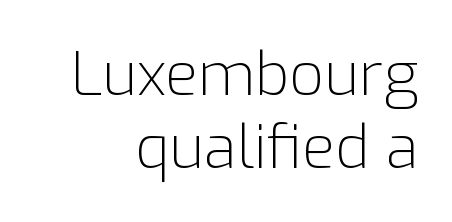
Q: Is the text bold? A: No.
Q: Is the text italic (slanted)? A: No, it is upright.
Q: Is the typeface a serif or a sans-serif typeface? A: Sans-serif.
Q: Is the text underlined? A: No.
Q: How is the paragraph aligned? A: Right-aligned.
Q: Is the spacing between letters normal or unusually wide? A: Normal.
Q: Width (condensed, normal, or wide)? A: Normal.
Q: Stroke contrast? A: Low.
Q: x-height? A: Medium.
Q: Monospaced? A: No.
